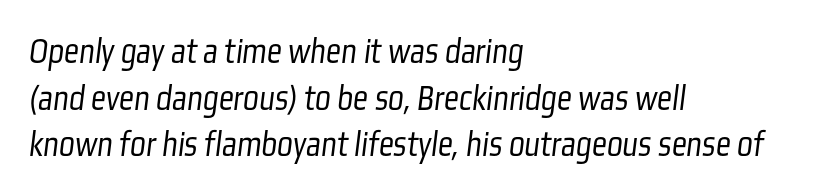
The image shows 37 px light, condensed sans-serif type; set left-aligned, normal line spacing (1.26x), normal letter spacing, not underlined; low stroke contrast and a medium x-height.
